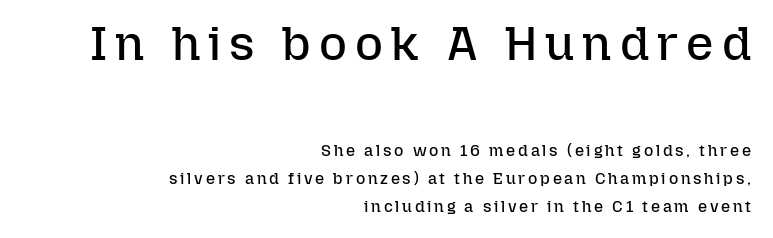
The image shows 48 px regular-weight type, upright; set right-aligned, line spacing 1.73x, not underlined; the first (top) block is 3.0x larger; low stroke contrast and a medium x-height.
